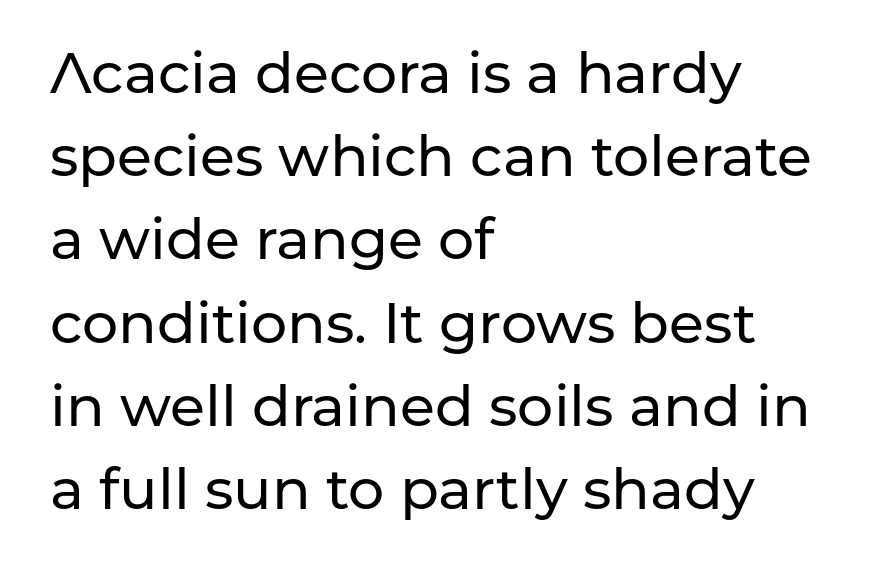
{"serif": "no", "italic": "no", "width": "normal", "stroke_contrast": "low", "x_height": "medium", "monospaced": "no", "underline": "no", "align": "left", "line_spacing": "normal", "line_spacing_ratio": 1.46, "letter_spacing": "normal", "letter_spacing_em": 0.0, "glyph_px": 57}
